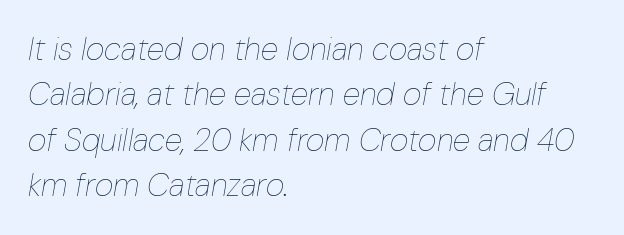
The image shows 32 px thin, condensed type, italic (leaning right); set left-aligned, normal line spacing (1.42x), normal letter spacing, not underlined; low stroke contrast and a medium x-height.
